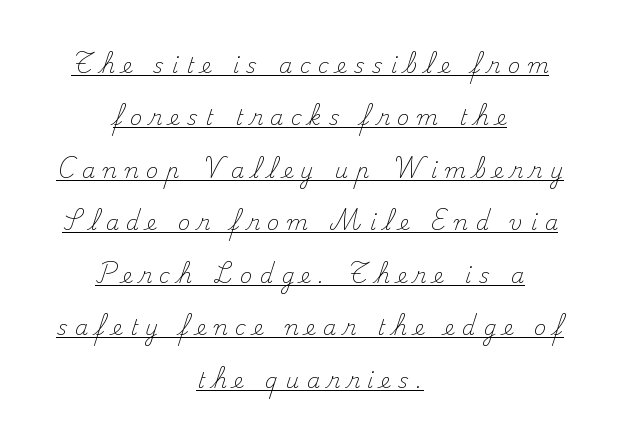
{"bold": "no", "underline": "yes", "align": "center", "line_spacing": "loose", "line_spacing_ratio": 2.5, "letter_spacing": "wide", "letter_spacing_em": 0.36, "glyph_px": 21}
